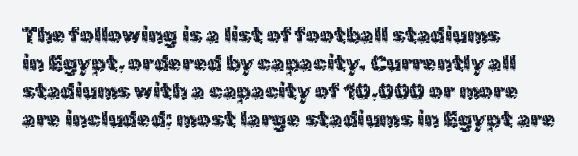
Style check: upright. Decoration check: the copy has no underline. The gaps between neighbouring characters are ordinary and unremarkable. This sample is left-justified, so line endings fall wherever the words run out. The rows are spaced the way most documents space them.
